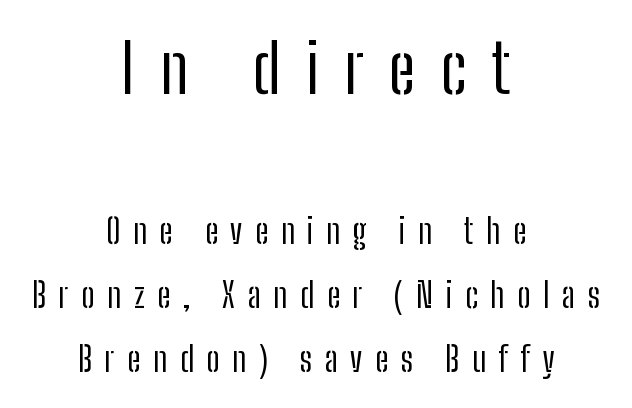
Q: Is the text bold? A: No.
Q: Is the text italic (slanted)? A: No, it is upright.
Q: Is the typeface a serif or a sans-serif typeface? A: Sans-serif.
Q: Is the text underlined? A: No.
Q: How is the paragraph aligned? A: Centered.
Q: Is the spacing between letters normal or unusually wide? A: Unusually wide.
Q: Which block of text is set in a larger size, the first (top) or the second (bottom)? A: The first (top) one.
Q: Width (condensed, normal, or wide)? A: Condensed.
Q: Stroke contrast? A: Low.
Q: x-height? A: Medium.
Q: Monospaced? A: No.
